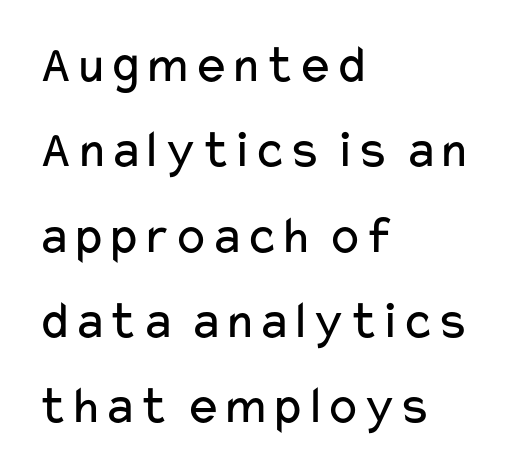
The letters advance in unequal steps, a hallmark of proportional type. This is the regular roman posture of the typeface. Ink coverage per letter is moderate at most. Bare-footed words on every line.
